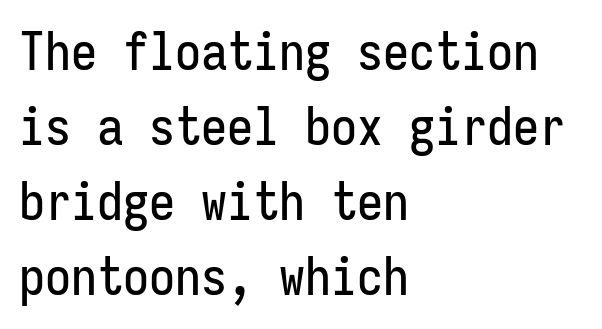
Q: Is the text italic (slanted)? A: No, it is upright.
Q: Is the typeface a serif or a sans-serif typeface? A: Sans-serif.
Q: Is the text underlined? A: No.
Q: How is the paragraph aligned? A: Left-aligned.
Q: Is the spacing between letters normal or unusually wide? A: Normal.
Q: Is the spacing between lines tight, normal or loose? A: Normal.
Q: Width (condensed, normal, or wide)? A: Condensed.
Q: Stroke contrast? A: Low.
Q: x-height? A: Medium.
Q: Monospaced? A: Yes.
